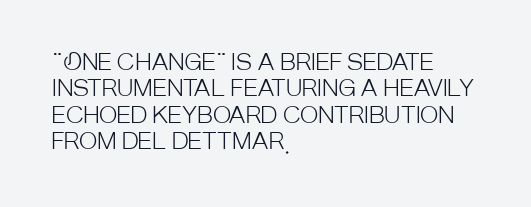
{"italic": "no", "bold": "no", "underline": "no", "align": "left", "line_spacing_ratio": 1.2, "letter_spacing": "normal", "letter_spacing_em": 0.0, "glyph_px": 22}
